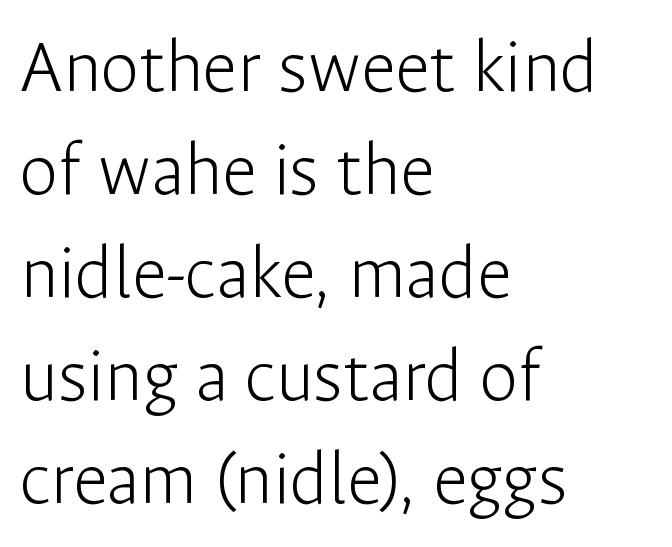
Leftover space on each line is placed entirely after the last word. Nope, not italic — everything's standing straight. A light-to-regular cut is what we see here. The rendering uses natural spacing where letterforms have individual widths. Compared with typical body copy, the letter spacing here is the same.
